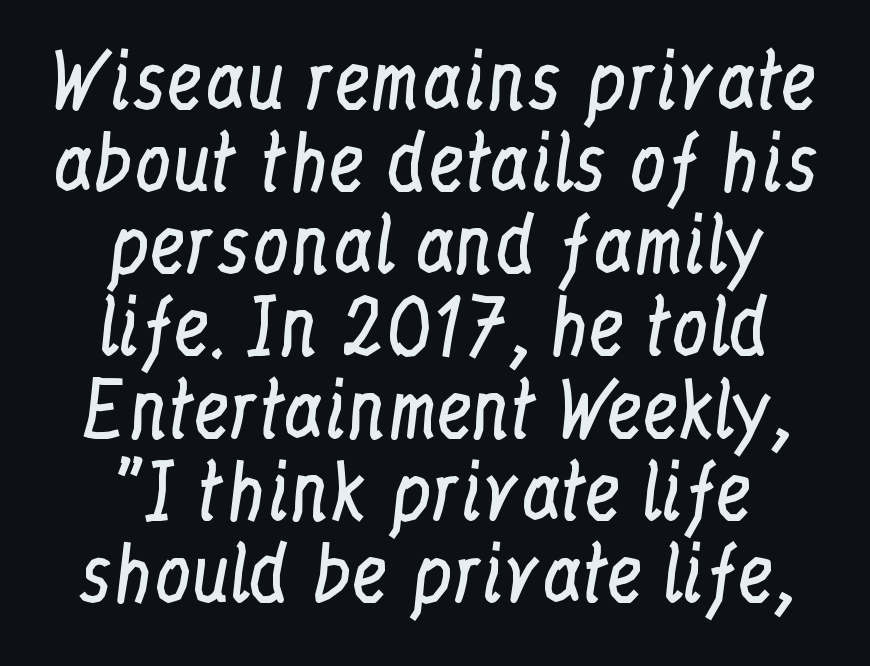
Q: Is the text bold? A: No.
Q: Is the text italic (slanted)? A: Yes.
Q: Is the typeface a serif or a sans-serif typeface? A: Serif.
Q: Is the text underlined? A: No.
Q: How is the paragraph aligned? A: Centered.
Q: Is the spacing between letters normal or unusually wide? A: Normal.
Q: Is the spacing between lines tight, normal or loose? A: Tight.
Q: Width (condensed, normal, or wide)? A: Condensed.
Q: Stroke contrast? A: Low.
Q: x-height? A: Medium.
Q: Monospaced? A: No.
